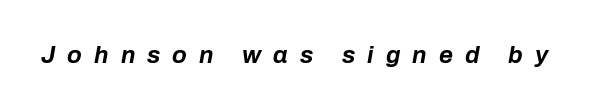
Q: Is the text bold? A: Yes.
Q: Is the text italic (slanted)? A: Yes, it leans right by about 10 degrees.
Q: Is the text underlined? A: No.
Q: Is the spacing between letters normal or unusually wide? A: Unusually wide.
